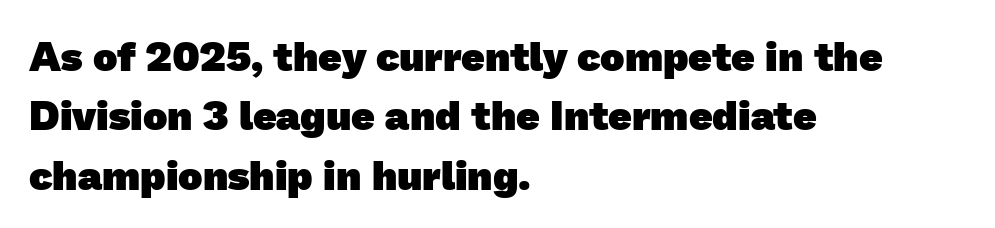
Q: Is the text bold? A: Yes.
Q: Is the typeface a serif or a sans-serif typeface? A: Sans-serif.
Q: Is the text underlined? A: No.
Q: How is the paragraph aligned? A: Left-aligned.
Q: Is the spacing between letters normal or unusually wide? A: Normal.
Q: Is the spacing between lines tight, normal or loose? A: Normal.
Q: Width (condensed, normal, or wide)? A: Normal.
Q: Stroke contrast? A: Low.
Q: x-height? A: Medium.
Q: Monospaced? A: No.
